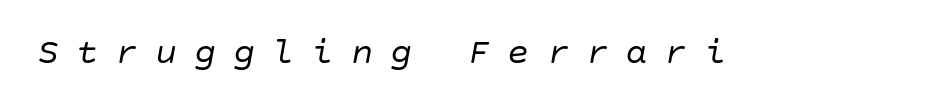
{"italic": "yes", "lean": "right", "slant_degrees": 10, "bold": "no", "weight": "regular", "width": "normal", "stroke_contrast": "low", "x_height": "large", "underline": "no", "letter_spacing": "wide", "letter_spacing_em": 0.46, "glyph_px": 37}
